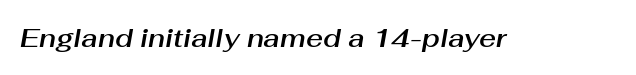
The image shows 26 px text type, italic (leaning right); set normal letter spacing, not underlined.
